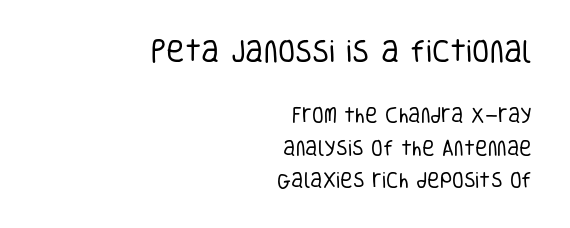
The image shows 25 px text type, upright; set right-aligned, loose line spacing (1.92x), normal letter spacing, not underlined; the first (top) block is 1.47x larger.
